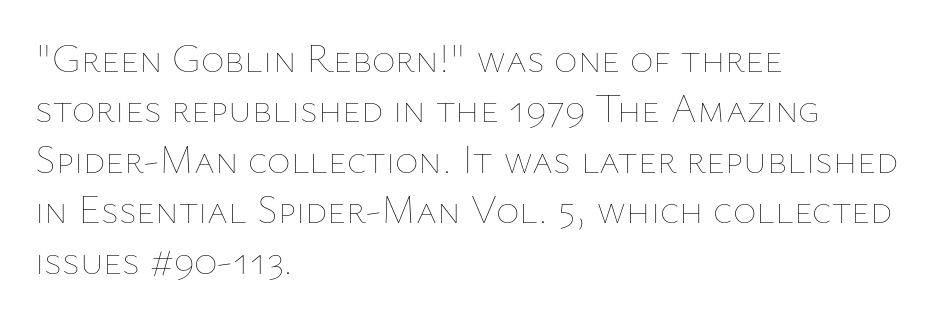
Q: Is the text bold? A: No.
Q: Is the text italic (slanted)? A: No, it is upright.
Q: Is the text underlined? A: No.
Q: How is the paragraph aligned? A: Left-aligned.
Q: Is the spacing between letters normal or unusually wide? A: Normal.
Q: Is the spacing between lines tight, normal or loose? A: Normal.
Q: Width (condensed, normal, or wide)? A: Normal.
Q: Stroke contrast? A: Low.
Q: x-height? A: Medium.
Q: Monospaced? A: No.
